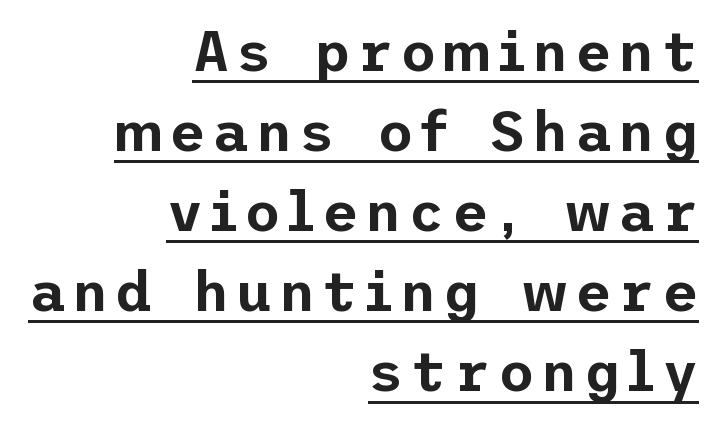
The image shows 56 px sans-serif type, upright; set right-aligned, normal line spacing (1.43x), underlined; low stroke contrast and a medium x-height.
